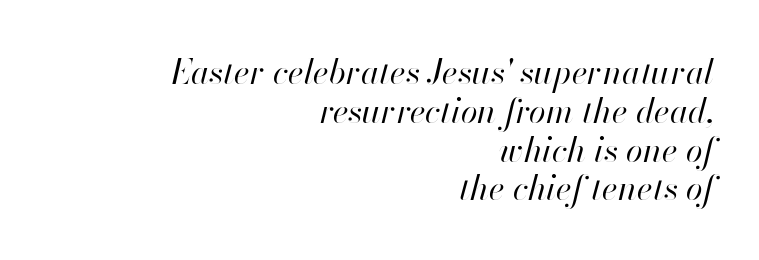
Rule under the text: the space is simply empty. This reads as an unemphasized weight, regular at the heaviest. The rendering keeps characters at their native spacing. The passage shown stacks its lines with hardly any gap. The letters are slanted; this is an italic face.
